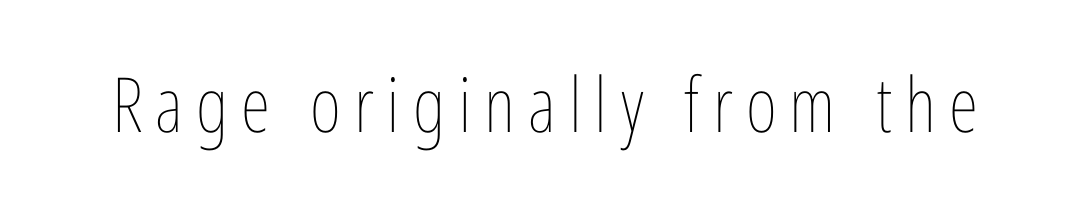
The glyphs are unaccompanied by any horizontal stroke below them. Is the stroke heavy? The answer is a plain regular-or-lighter. Do the letters lean? They stand straight. Note the varied advance widths — an 'i' is clearly narrower than an 'm'.
